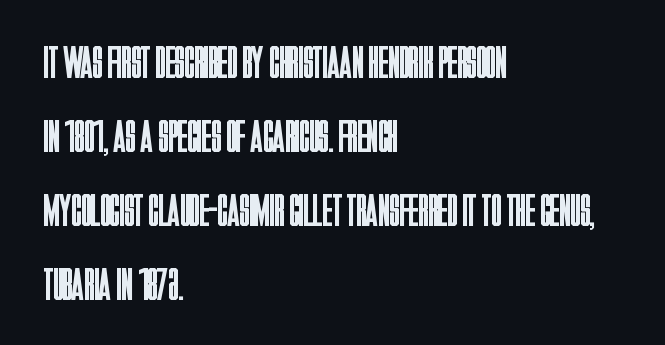
The image shows 46 px regular-weight, condensed sans-serif type, upright; set left-aligned, normal line spacing (1.61x), normal letter spacing, not underlined; low stroke contrast and a large x-height.
